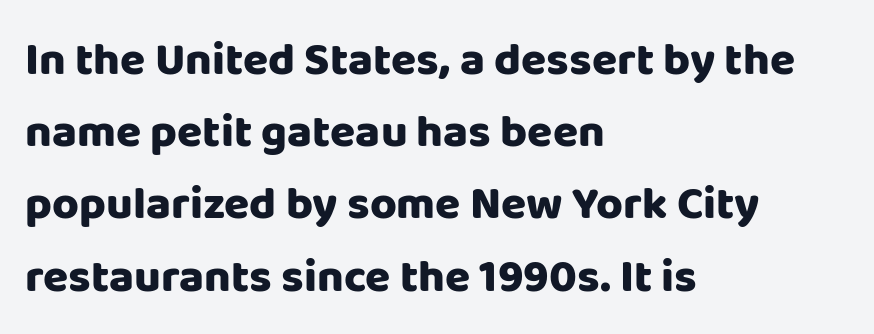
Q: Is the text bold? A: Yes.
Q: Is the text italic (slanted)? A: No, it is upright.
Q: Is the typeface a serif or a sans-serif typeface? A: Sans-serif.
Q: Is the text underlined? A: No.
Q: How is the paragraph aligned? A: Left-aligned.
Q: Is the spacing between letters normal or unusually wide? A: Normal.
Q: Is the spacing between lines tight, normal or loose? A: Normal.
Q: Width (condensed, normal, or wide)? A: Normal.
Q: Stroke contrast? A: Low.
Q: x-height? A: Large.
Q: Monospaced? A: No.
